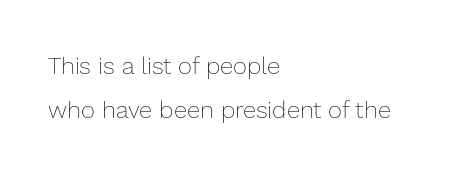
Stems here are at most as thick as an everyday book face. Style check: upright. The gaps between neighbouring characters are ordinary and unremarkable. Only glyphs here, with clear space below each row. Does the copy run flush right? No — it runs flush left.
